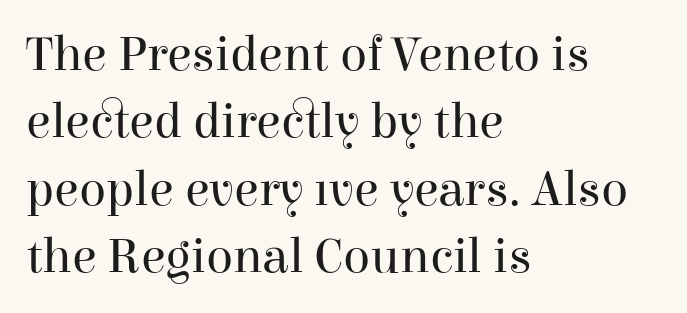
The image shows 50 px regular-weight serif type, upright; set left-aligned, normal line spacing (1.35x), normal letter spacing, not underlined; high stroke contrast and a medium x-height.
